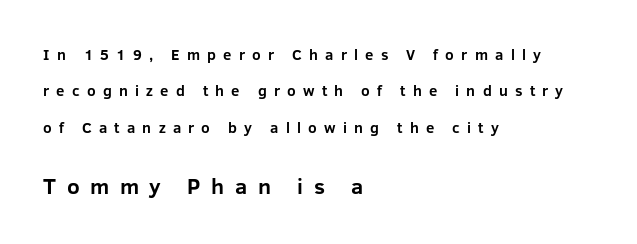
{"italic": "no", "bold": "yes", "underline": "no", "align": "left", "line_spacing": "loose", "line_spacing_ratio": 2.43, "letter_spacing": "wide", "letter_spacing_em": 0.48, "larger_block": "second", "size_ratio": 1.47, "glyph_px": 22}
